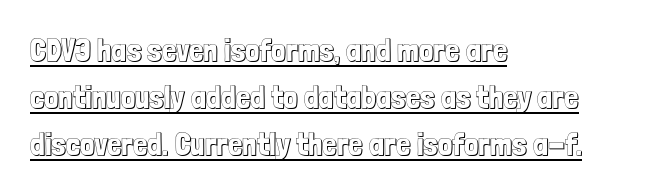
{"italic": "no", "width": "condensed", "x_height": "medium", "monospaced": "no", "underline": "yes", "align": "left", "line_spacing": "normal", "line_spacing_ratio": 1.47, "letter_spacing": "normal", "letter_spacing_em": 0.0, "glyph_px": 32}
